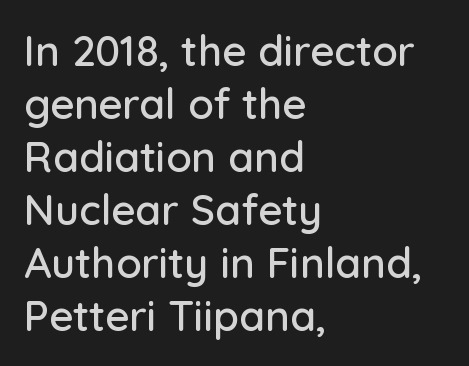
{"serif": "no", "italic": "no", "width": "normal", "stroke_contrast": "low", "x_height": "medium", "monospaced": "no", "underline": "no", "align": "left", "line_spacing": "normal", "line_spacing_ratio": 1.26, "letter_spacing": "normal", "letter_spacing_em": 0.0, "glyph_px": 42}
